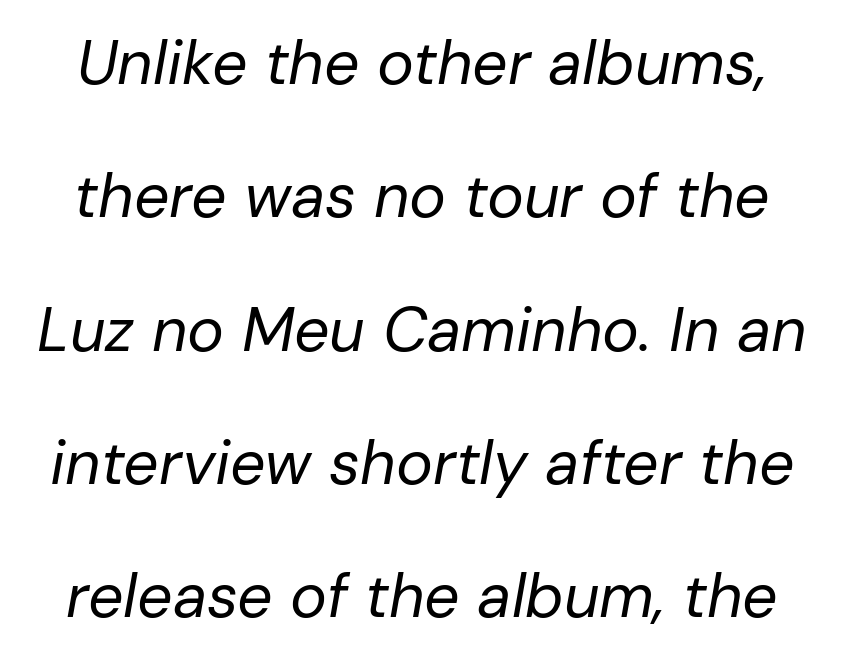
Q: Is the text bold? A: No.
Q: Is the text italic (slanted)? A: Yes, it leans right by about 10 degrees.
Q: Is the text underlined? A: No.
Q: Is the spacing between letters normal or unusually wide? A: Normal.
Q: Is the spacing between lines tight, normal or loose? A: Loose.
Q: Width (condensed, normal, or wide)? A: Normal.
Q: Stroke contrast? A: Low.
Q: x-height? A: Medium.
Q: Monospaced? A: No.
